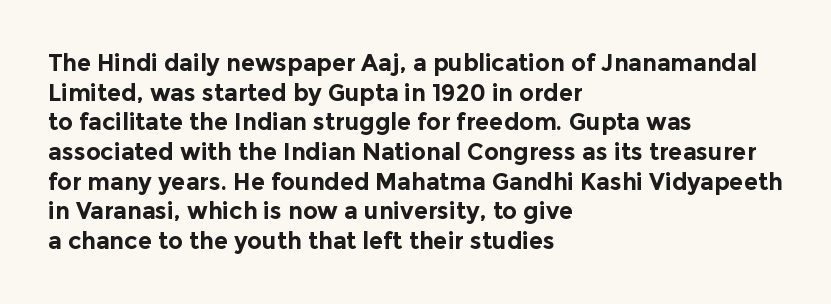
The image shows 23 px bold type, upright; set left-aligned, normal line spacing (1.29x), normal letter spacing, not underlined.
